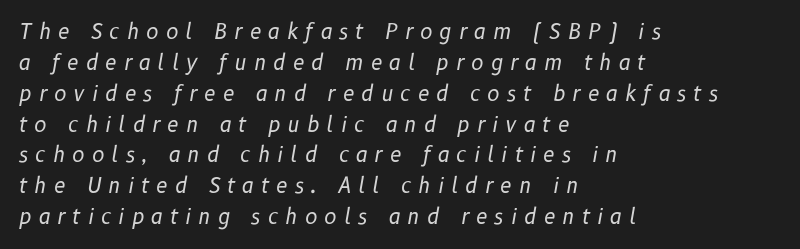
The image shows 21 px text type, italic (leaning right); set left-aligned, normal line spacing (1.47x), unusually wide letter spacing (+0.33 em), not underlined.
